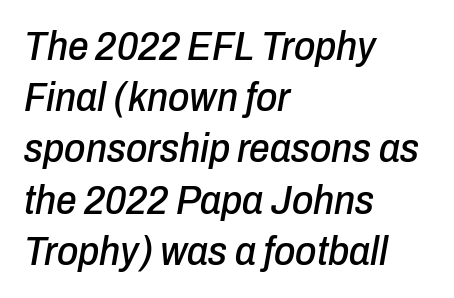
{"italic": "yes", "lean": "right", "slant_degrees": 10, "width": "condensed", "stroke_contrast": "low", "x_height": "medium", "monospaced": "no", "underline": "no", "align": "left", "line_spacing": "normal", "line_spacing_ratio": 1.25, "letter_spacing": "normal", "letter_spacing_em": 0.0, "glyph_px": 41}
